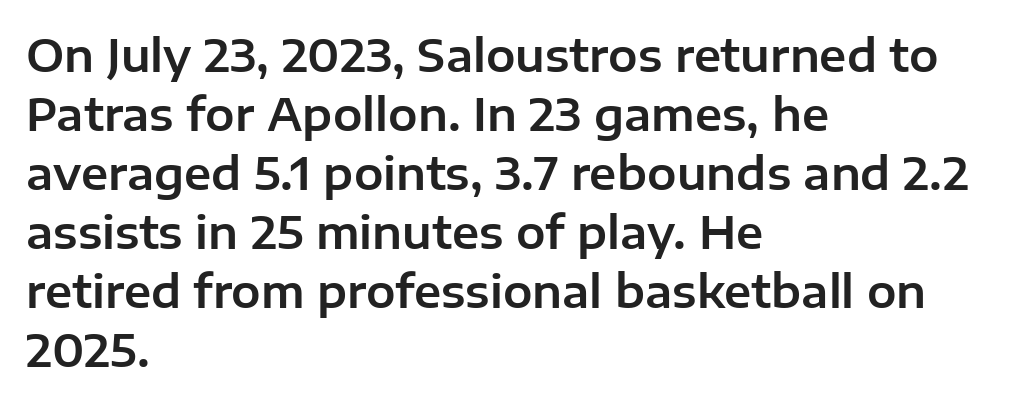
Q: Is the text italic (slanted)? A: No, it is upright.
Q: Is the typeface a serif or a sans-serif typeface? A: Sans-serif.
Q: Is the text underlined? A: No.
Q: How is the paragraph aligned? A: Left-aligned.
Q: Is the spacing between letters normal or unusually wide? A: Normal.
Q: Is the spacing between lines tight, normal or loose? A: Normal.
Q: Width (condensed, normal, or wide)? A: Normal.
Q: Stroke contrast? A: Low.
Q: x-height? A: Medium.
Q: Monospaced? A: No.
